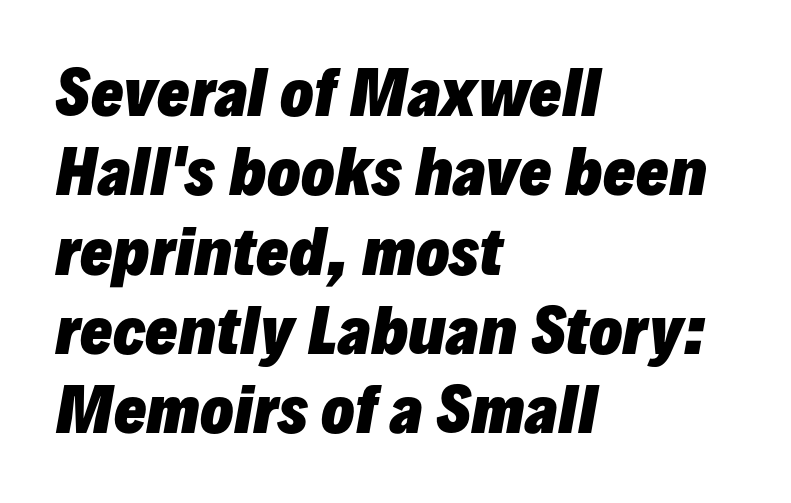
The image shows 61 px heavy type, italic (leaning right); set left-aligned, normal line spacing (1.3x), normal letter spacing, not underlined; low stroke contrast and a medium x-height.
